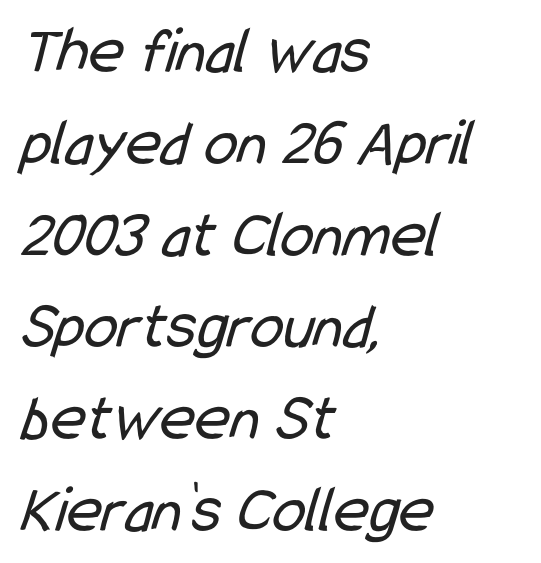
Q: Is the text bold? A: No.
Q: Is the typeface a serif or a sans-serif typeface? A: Sans-serif.
Q: Is the text underlined? A: No.
Q: How is the paragraph aligned? A: Left-aligned.
Q: Is the spacing between letters normal or unusually wide? A: Normal.
Q: Is the spacing between lines tight, normal or loose? A: Normal.
Q: Width (condensed, normal, or wide)? A: Condensed.
Q: Stroke contrast? A: Low.
Q: x-height? A: Medium.
Q: Monospaced? A: No.
